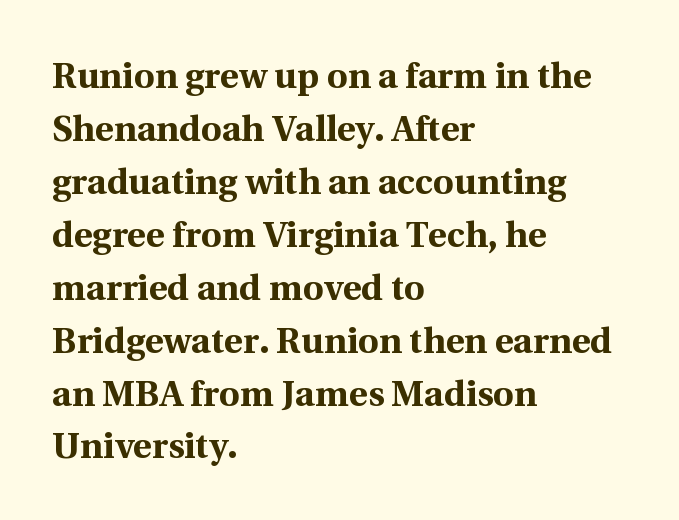
Q: Is the text bold? A: Yes.
Q: Is the text italic (slanted)? A: No, it is upright.
Q: Is the typeface a serif or a sans-serif typeface? A: Serif.
Q: Is the text underlined? A: No.
Q: How is the paragraph aligned? A: Left-aligned.
Q: Is the spacing between letters normal or unusually wide? A: Normal.
Q: Is the spacing between lines tight, normal or loose? A: Normal.
Q: Width (condensed, normal, or wide)? A: Normal.
Q: x-height? A: Medium.
Q: Monospaced? A: No.
